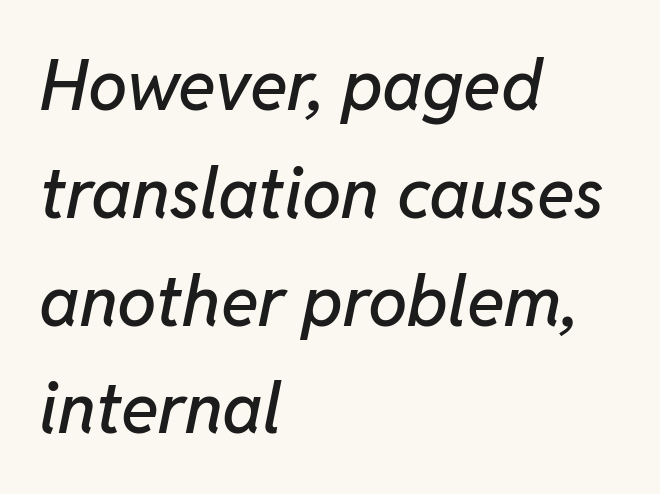
The image shows 70 px text type, italic (leaning right); set left-aligned, normal line spacing (1.54x), normal letter spacing, not underlined; low stroke contrast and a medium x-height.
